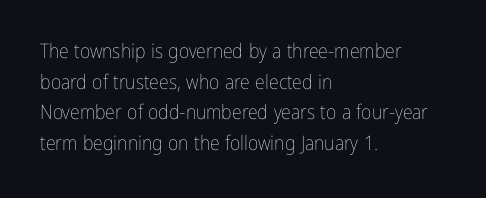
If you drew a line through each stem, it would be perfectly vertical. Students, observe: this is what conventionally led text looks like. Alignment: flush left. Decoration check: the copy has no underline.
